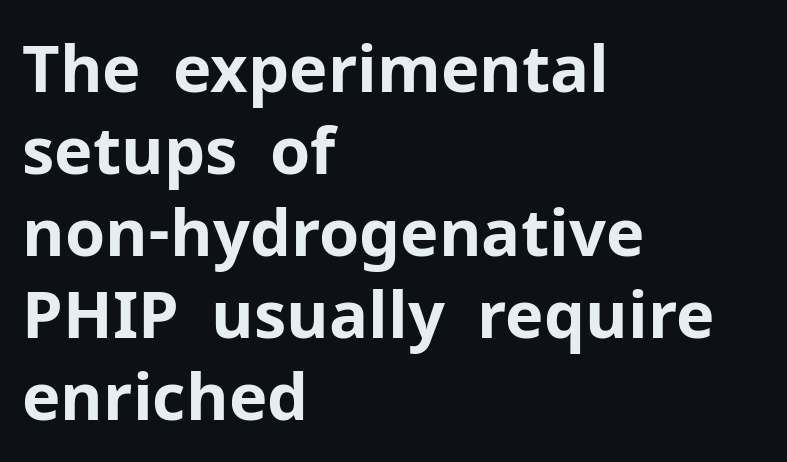
The gaps between neighbouring characters are ordinary and unremarkable. Baseline-to-baseline distance is the conventional proportion of letter height. The zone under the glyphs is completely vacant. Do the characters align in a grid? No, the font is proportional.
